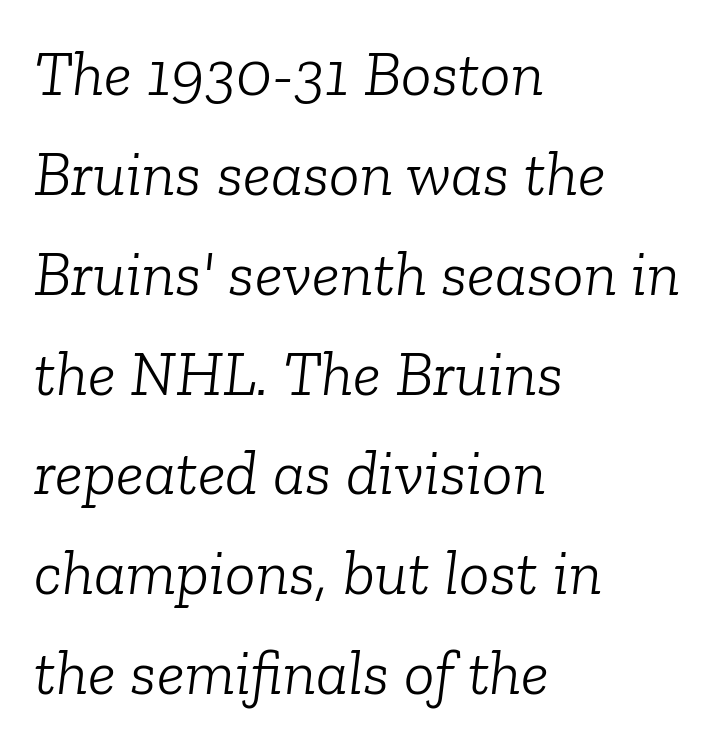
The image shows 64 px light serif type, italic (leaning right); set left-aligned, normal line spacing (1.56x), normal letter spacing, not underlined; low stroke contrast and a medium x-height.
